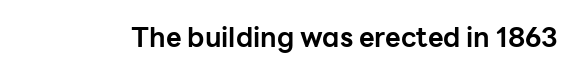
Q: Is the text bold? A: Yes.
Q: Is the text italic (slanted)? A: No, it is upright.
Q: Is the text underlined? A: No.
Q: Is the spacing between letters normal or unusually wide? A: Normal.
